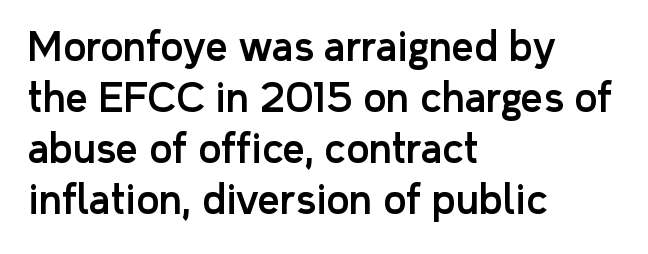
Look at the tracking — it's just the regular setting, nothing added. Line starts are locked; line ends wander. The passage shown is typeset with a sans-serif family. Words float on clear page, feet unadorned. Each letter keeps its own natural width here, so spacing adapts to shape.
